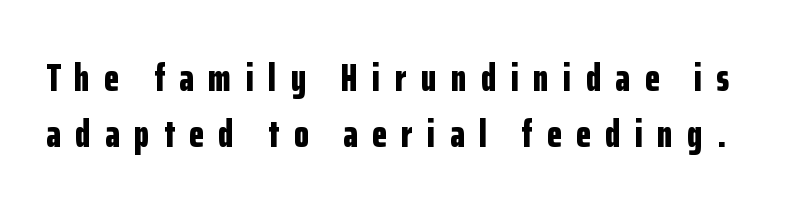
The image shows 39 px bold, condensed sans-serif type, upright; set normal line spacing (1.44x), unusually wide letter spacing (+0.37 em), not underlined; low stroke contrast and a medium x-height.
